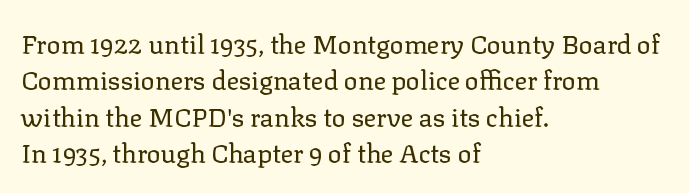
The image shows 26 px text type, upright; set left-aligned, normal line spacing (1.4x), normal letter spacing, not underlined.
